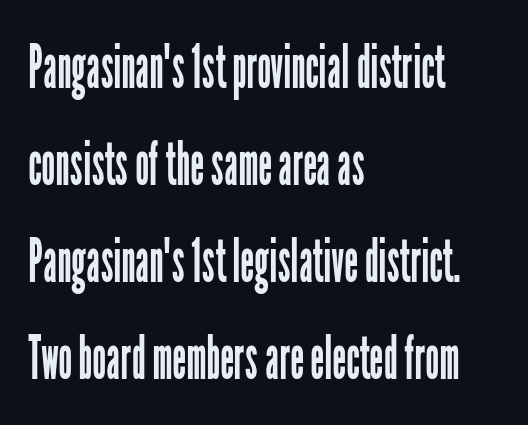
The passage shown is typed in a proportional face where columns would drift. Where is the straight margin? On the left. Unmarked baselines from the first word to the last. Stems here are at most as thick as an everyday book face. Regarding leading, the lines here are spaced in the standard way. This sample uses a sans-serif face.
